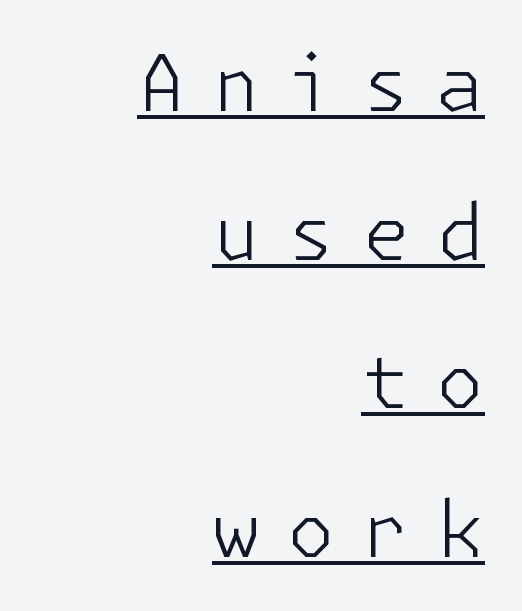
The image shows 77 px light sans-serif type, upright; set right-aligned, loose line spacing (1.93x), unusually wide letter spacing (+0.35 em), underlined; low stroke contrast and a medium x-height.
